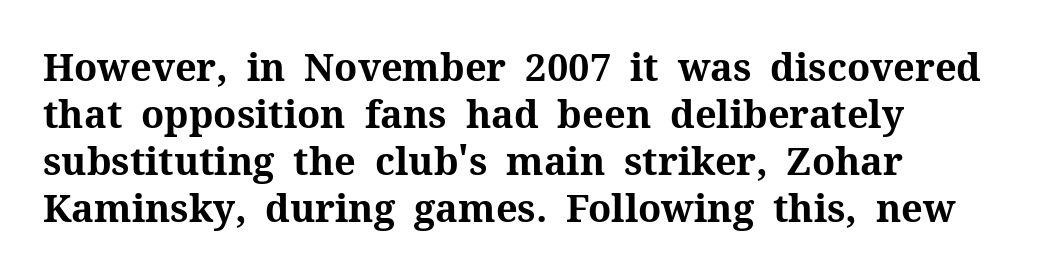
{"serif": "yes", "italic": "no", "bold": "yes", "weight": "bold", "width": "normal", "stroke_contrast": "medium", "x_height": "medium", "monospaced": "no", "underline": "no", "align": "left", "line_spacing_ratio": 1.24, "letter_spacing": "normal", "letter_spacing_em": 0.0, "glyph_px": 38}
